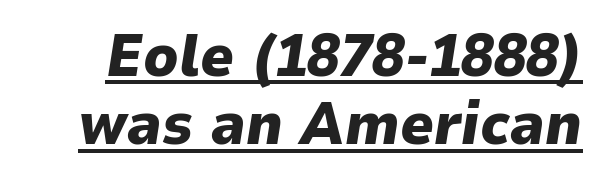
The image shows 59 px heavy type, italic (leaning right); set line spacing 1.16x, normal letter spacing, underlined; low stroke contrast and a medium x-height.
